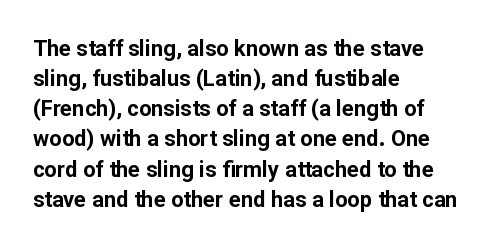
{"italic": "no", "bold": "yes", "underline": "no", "align": "left", "line_spacing": "normal", "line_spacing_ratio": 1.37, "letter_spacing": "normal", "letter_spacing_em": 0.0, "glyph_px": 22}
